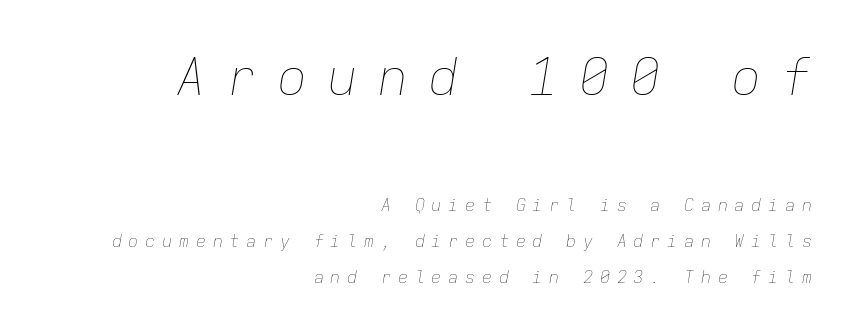
You can tell it's italic because the verticals aren't actually vertical. Underline: absent. Every character here occupies the same horizontal width, giving the sample a typewriter-like rhythm. Is the lower block the larger one? No — the upper block carries the bigger type.
